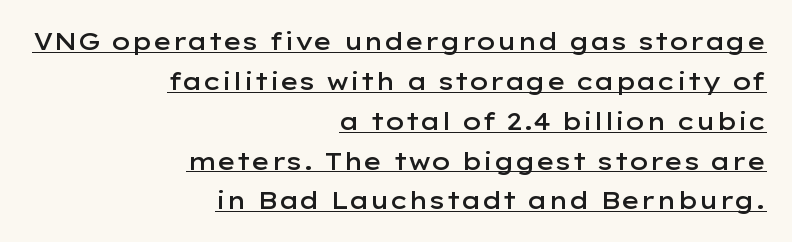
The image shows 24 px text type, upright; set right-aligned, normal line spacing (1.66x), normal letter spacing, underlined.
